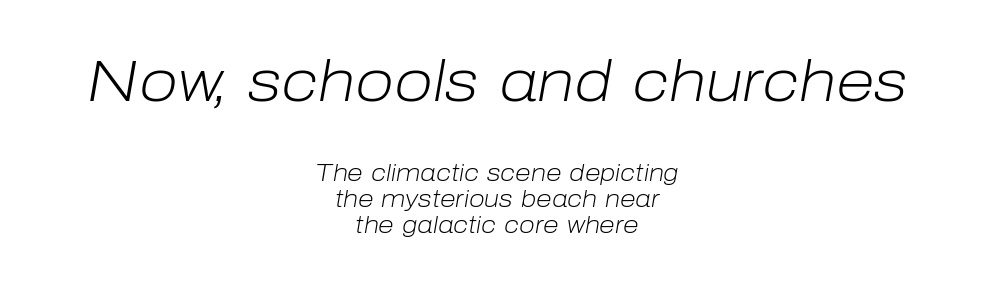
{"italic": "yes", "lean": "right", "slant_degrees": 10, "bold": "no", "weight": "light", "width": "normal", "stroke_contrast": "low", "x_height": "medium", "monospaced": "no", "underline": "no", "align": "center", "line_spacing": "tight", "line_spacing_ratio": 1.13, "letter_spacing": "normal", "letter_spacing_em": 0.0, "larger_block": "first", "size_ratio": 2.48, "glyph_px": 57}
